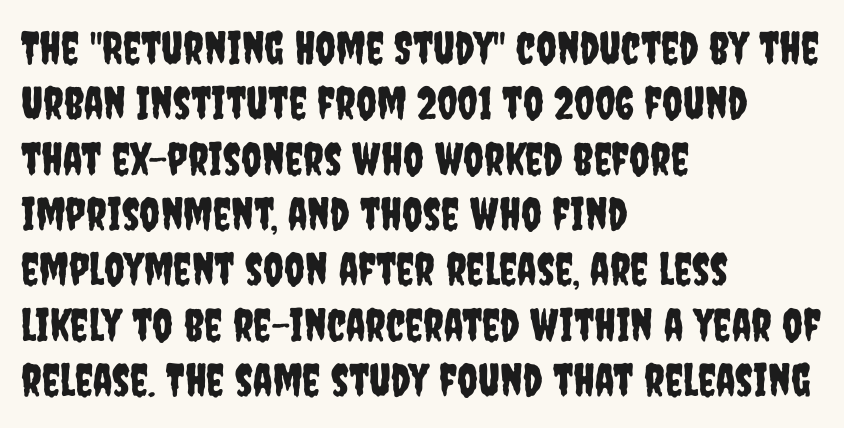
Q: Is the text italic (slanted)? A: No, it is upright.
Q: Is the typeface a serif or a sans-serif typeface? A: Sans-serif.
Q: Is the text underlined? A: No.
Q: How is the paragraph aligned? A: Left-aligned.
Q: Is the spacing between letters normal or unusually wide? A: Normal.
Q: Width (condensed, normal, or wide)? A: Condensed.
Q: Stroke contrast? A: Low.
Q: x-height? A: Large.
Q: Monospaced? A: No.
